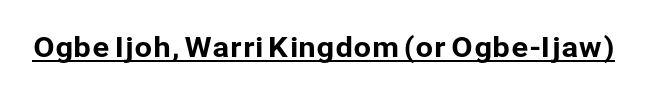
Each line of the rendering has a horizontal stroke beneath the glyphs. The letterforms sit shoulder to shoulder at normal distance. If you drew a line through each stem, it would be perfectly vertical. Nope, no serifs anywhere on these letters. This sample has the flowing, uneven cadence of proportional lettering.
